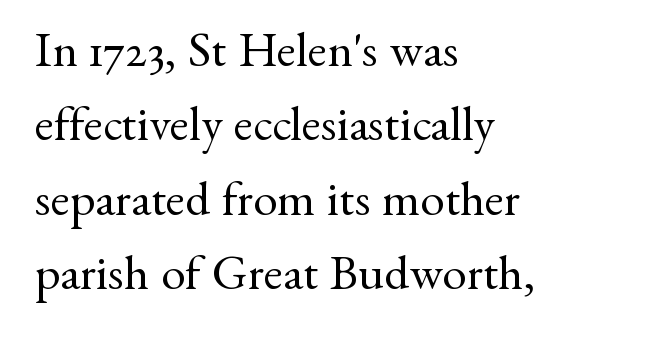
Descenders are the only things crossing below the line. Here the designer chose a conventional face with non-uniform glyph widths. One glance says typical: line gaps are just what's usual. Here the glyphs are tracked normally, forming tight word shapes. The rendering anchors every line to the left-hand side. This is serif lettering, the kind often seen in printed books.
